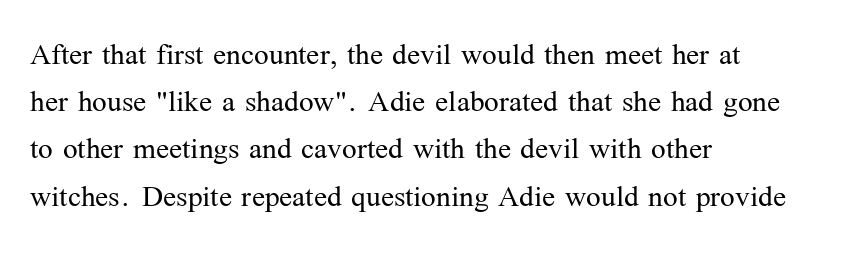
The paragraph shown leans on its left margin. The typography opts for an upright posture over an oblique one. These lines are composed in type with serifs. Descender tails drop into unmarked territory. Each word holds together tightly as a unit, with standard inter-letter gaps.
